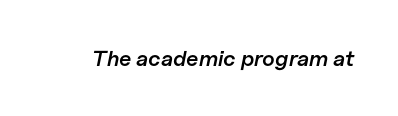
Q: Is the text bold? A: Semi-bold.
Q: Is the text italic (slanted)? A: Yes, it leans right by about 11 degrees.
Q: Is the text underlined? A: No.
Q: Is the spacing between letters normal or unusually wide? A: Normal.
